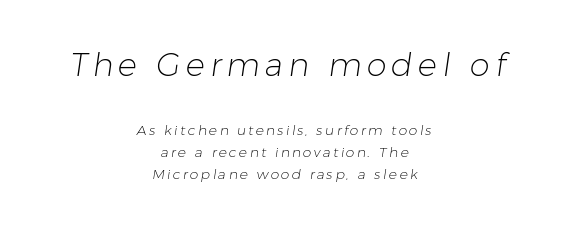
The image shows 32 px light sans-serif type; set centered, normal line spacing (1.57x), not underlined; the first (top) block is 2.29x larger; low stroke contrast and a medium x-height.
